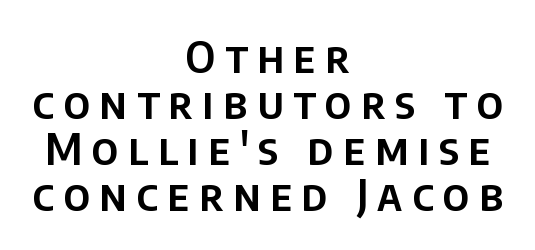
The image shows 43 px sans-serif type, upright; set centered, tight line spacing (1.07x), unusually wide letter spacing (+0.22 em), not underlined; low stroke contrast and a large x-height.
